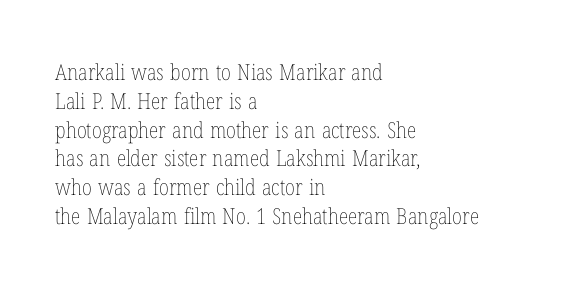
Q: Is the text bold? A: No.
Q: Is the text italic (slanted)? A: No, it is upright.
Q: Is the text underlined? A: No.
Q: How is the paragraph aligned? A: Left-aligned.
Q: Is the spacing between letters normal or unusually wide? A: Normal.
Q: Is the spacing between lines tight, normal or loose? A: Normal.
